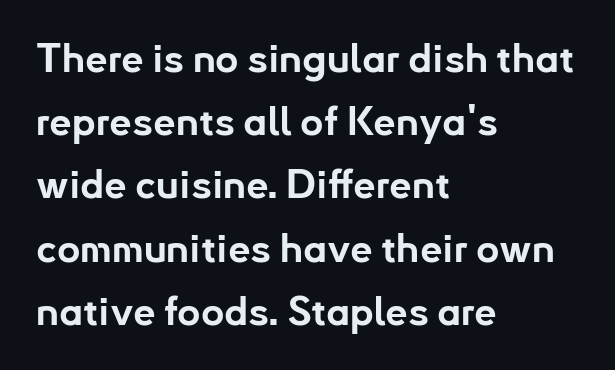
The image shows 40 px bold sans-serif type, upright; set left-aligned, normal line spacing (1.58x), normal letter spacing, not underlined; low stroke contrast and a small x-height.
